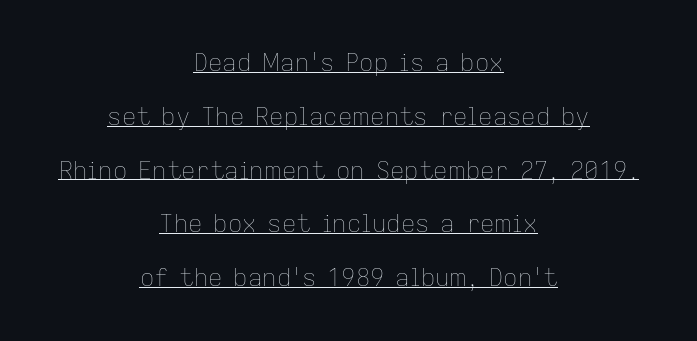
The type sits square on the baseline with zero lean. Vertical stems look standard width or narrower in stroke. The vertical gap from one line to the next is large. Caption: standard tracking, unaltered. The passage shown is underscored from start to finish. Does the copy run flush right? No — it is centered line by line.
